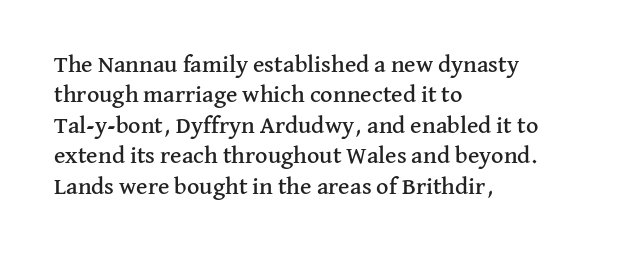
The image shows 24 px text type, upright; set left-aligned, normal line spacing (1.27x), normal letter spacing, not underlined.
